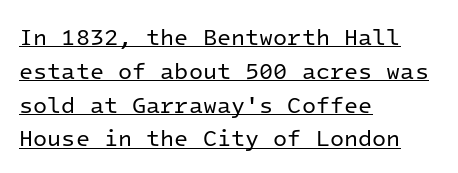
Spacing between characters is what you'd get straight out of the box. In terms of posture, this sample is upright. One-word summary of the alignment: left. This reads as an unemphasized weight, regular at the heaviest.
